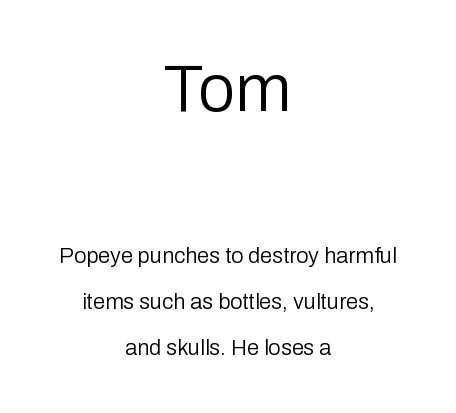
Q: Is the text bold? A: No.
Q: Is the text italic (slanted)? A: No, it is upright.
Q: Is the typeface a serif or a sans-serif typeface? A: Sans-serif.
Q: Is the text underlined? A: No.
Q: How is the paragraph aligned? A: Centered.
Q: Is the spacing between letters normal or unusually wide? A: Normal.
Q: Is the spacing between lines tight, normal or loose? A: Loose.
Q: Which block of text is set in a larger size, the first (top) or the second (bottom)? A: The first (top) one.
Q: Width (condensed, normal, or wide)? A: Normal.
Q: Stroke contrast? A: Low.
Q: x-height? A: Medium.
Q: Monospaced? A: No.
